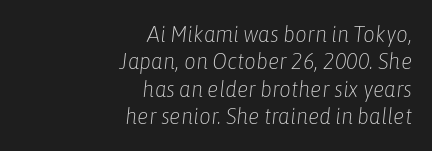
Q: Is the text bold? A: No.
Q: Is the text italic (slanted)? A: Yes, it leans right by about 6 degrees.
Q: Is the text underlined? A: No.
Q: How is the paragraph aligned? A: Right-aligned.
Q: Is the spacing between letters normal or unusually wide? A: Normal.
